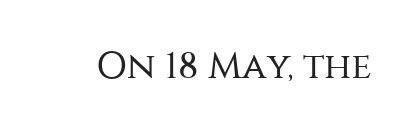
Q: Is the text bold? A: No.
Q: Is the text italic (slanted)? A: No, it is upright.
Q: Is the typeface a serif or a sans-serif typeface? A: Sans-serif.
Q: Is the text underlined? A: No.
Q: Is the spacing between letters normal or unusually wide? A: Normal.
Q: Width (condensed, normal, or wide)? A: Normal.
Q: Stroke contrast? A: Medium.
Q: x-height? A: Large.
Q: Monospaced? A: No.
